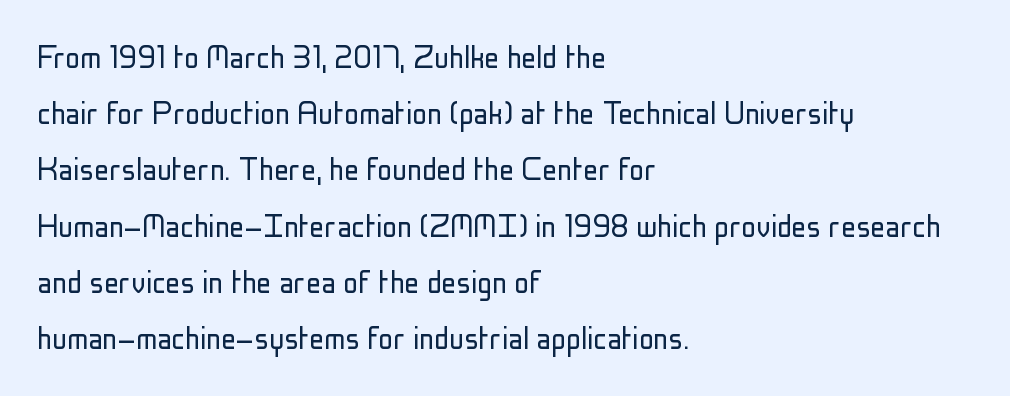
{"serif": "no", "italic": "no", "bold": "no", "weight": "light", "width": "condensed", "stroke_contrast": "low", "x_height": "medium", "monospaced": "no", "underline": "no", "align": "left", "line_spacing": "normal", "line_spacing_ratio": 1.52, "letter_spacing": "normal", "letter_spacing_em": 0.0, "glyph_px": 37}
